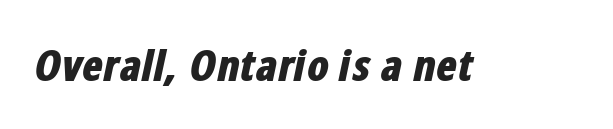
{"italic": "yes", "lean": "right", "slant_degrees": 12, "bold": "yes", "weight": "bold", "width": "condensed", "stroke_contrast": "low", "x_height": "medium", "monospaced": "no", "underline": "no", "letter_spacing": "normal", "letter_spacing_em": 0.0, "glyph_px": 43}
